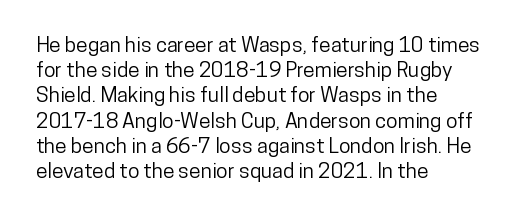
The image shows 21 px text type, upright; set left-aligned, line spacing 1.2x, normal letter spacing, not underlined.
